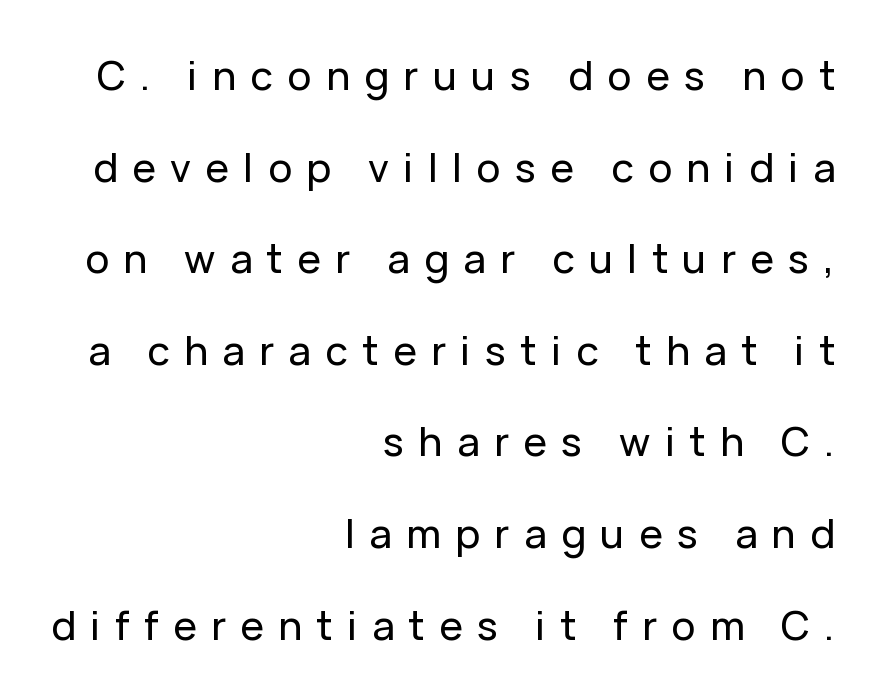
{"serif": "no", "italic": "no", "width": "normal", "stroke_contrast": "low", "x_height": "medium", "monospaced": "no", "underline": "no", "align": "right", "line_spacing": "loose", "line_spacing_ratio": 2.29, "letter_spacing": "wide", "letter_spacing_em": 0.36, "glyph_px": 40}
